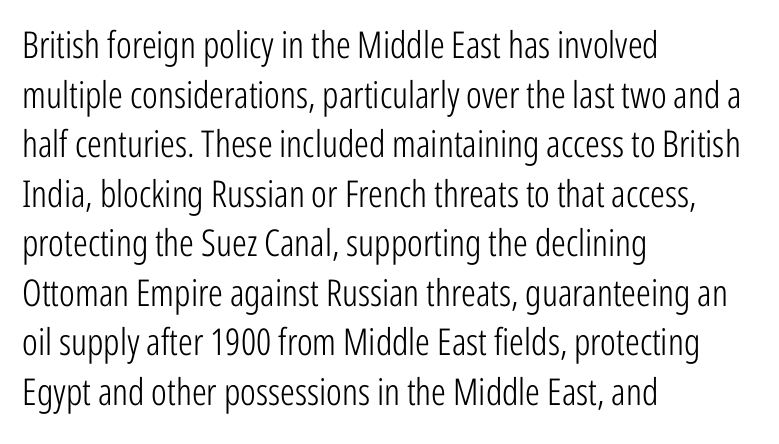
This sample uses an upright cut, with every glyph sitting square on the baseline. Regular leading. The face used here is a sans, in the tradition of grotesques and geometrics. The passage is arranged the way most books set body copy — flush left.
